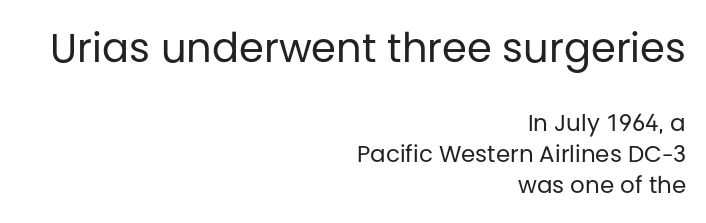
{"serif": "no", "italic": "no", "bold": "no", "weight": "regular", "width": "normal", "stroke_contrast": "low", "x_height": "large", "monospaced": "no", "underline": "no", "align": "right", "line_spacing": "normal", "line_spacing_ratio": 1.35, "letter_spacing": "normal", "letter_spacing_em": 0.0, "larger_block": "first", "size_ratio": 1.74, "glyph_px": 40}
